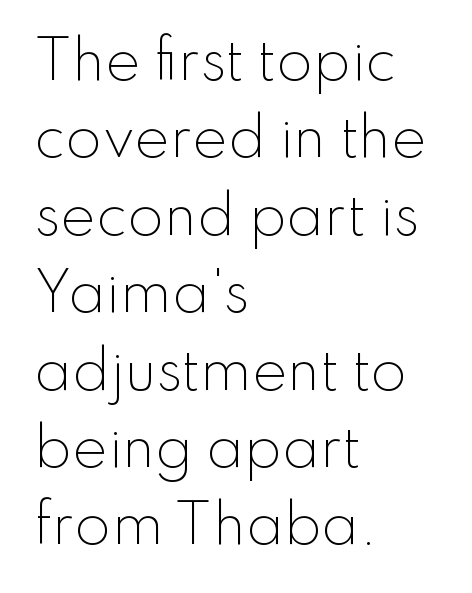
The image shows 53 px light sans-serif type, upright; set left-aligned, normal line spacing (1.46x), normal letter spacing, not underlined; low stroke contrast and a small x-height.
